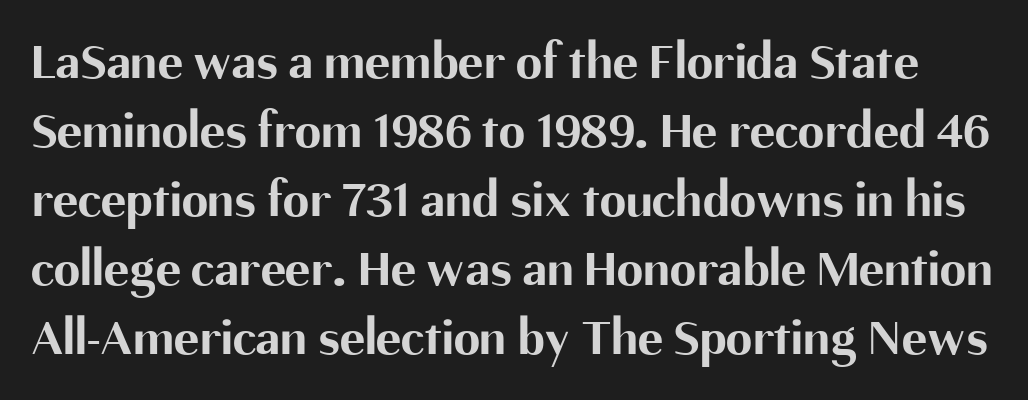
These lines were composed using upright roman letters. Whoever set this chose a conventional vertical rhythm. Varying glyph widths throughout — classic text-font behaviour. Is this a sans? Yes — the strokes have no serifs. Decoration check: the copy has no underline.
